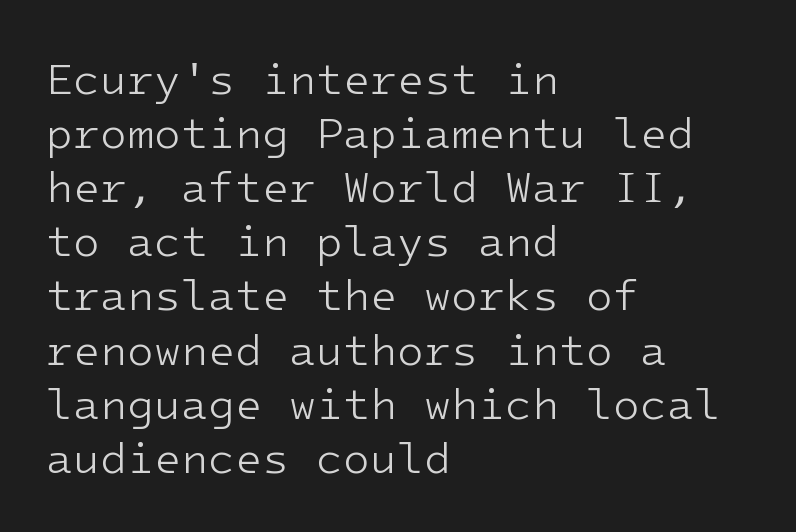
Q: Is the text bold? A: No.
Q: Is the text italic (slanted)? A: No, it is upright.
Q: Is the typeface a serif or a sans-serif typeface? A: Sans-serif.
Q: Is the text underlined? A: No.
Q: How is the paragraph aligned? A: Left-aligned.
Q: Is the spacing between letters normal or unusually wide? A: Normal.
Q: Width (condensed, normal, or wide)? A: Normal.
Q: Stroke contrast? A: Low.
Q: x-height? A: Medium.
Q: Monospaced? A: Yes.
